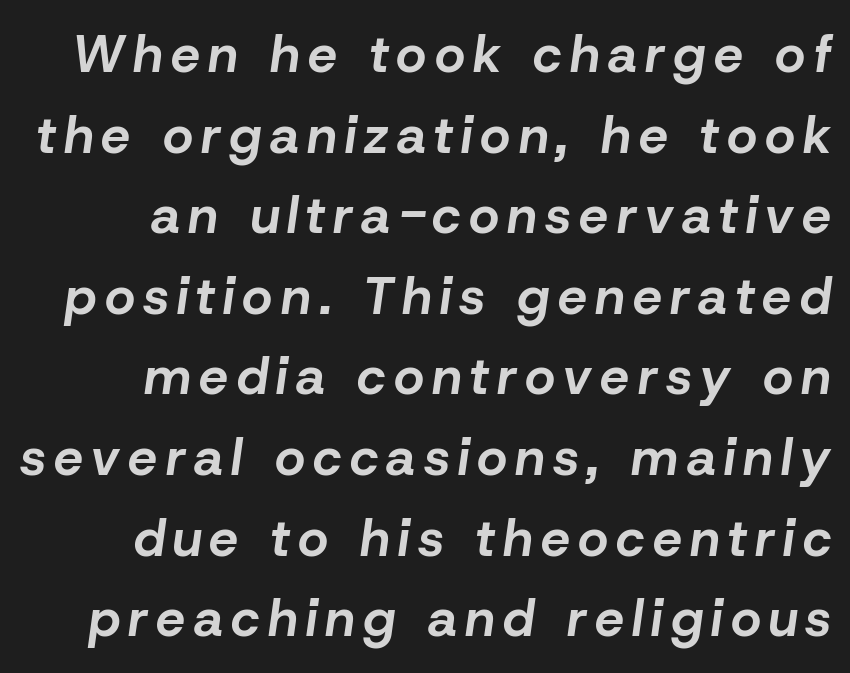
You'd pick this weight for a headline — it's a proper bold. Does the copy run flush right? Yes — the right margin is perfectly even. Here the designer chose a conventional face with non-uniform glyph widths. Anything drawn beneath the words? Only blank space.
